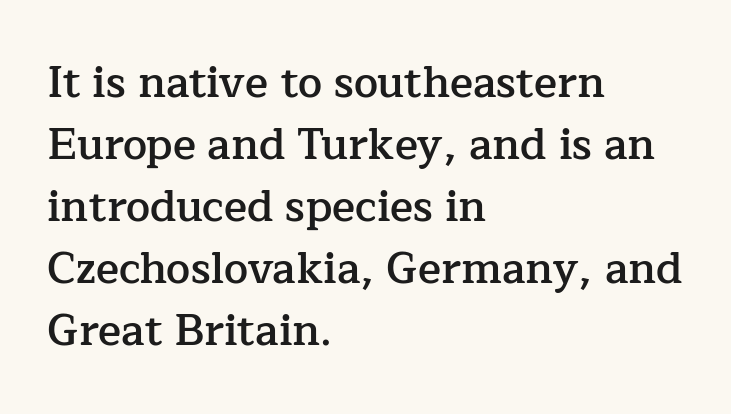
The image shows 43 px semibold serif type, upright; set left-aligned, normal line spacing (1.44x), normal letter spacing, not underlined; low stroke contrast and a medium x-height.
